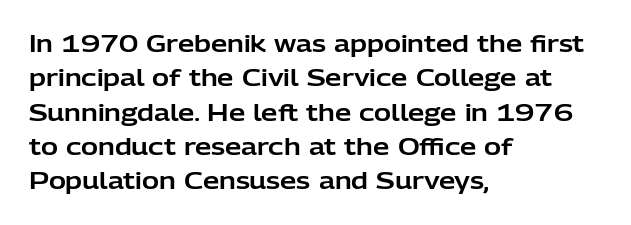
The image shows 23 px text type, upright; set left-aligned, normal line spacing (1.49x), normal letter spacing, not underlined.
